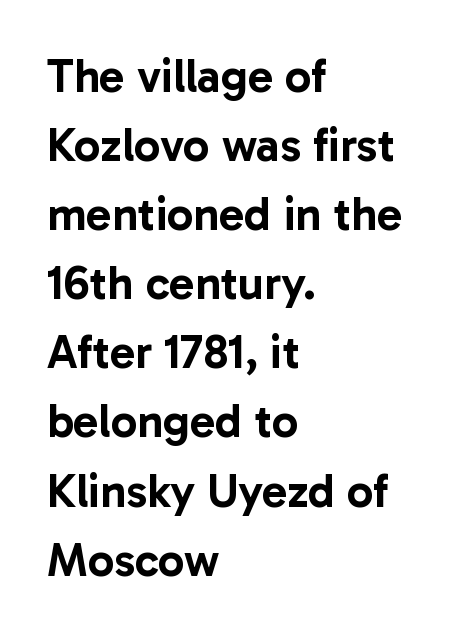
{"serif": "no", "italic": "no", "width": "normal", "stroke_contrast": "low", "x_height": "medium", "monospaced": "no", "underline": "no", "align": "left", "line_spacing": "normal", "line_spacing_ratio": 1.47, "letter_spacing": "normal", "letter_spacing_em": 0.0, "glyph_px": 47}
